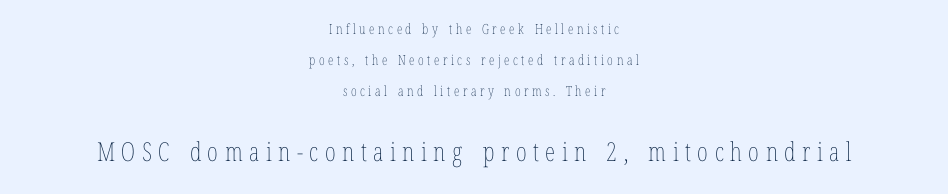
The image shows 26 px text type, upright; set centered, loose line spacing (2.22x), unusually wide letter spacing (+0.25 em), not underlined; the second (bottom) block is 1.86x larger.
